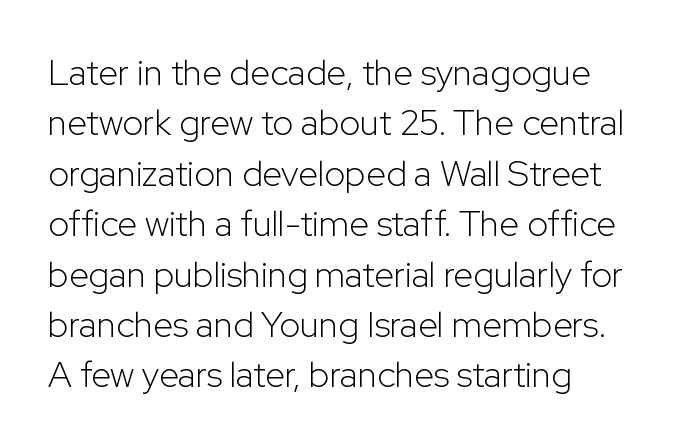
A typesetter would call this zero additional tracking. Any mark beneath the type? The region is blank. Compared with a typical body face, this is equally light or lighter still. Upright lettering throughout. Successive baselines arrive at the customary interval.
